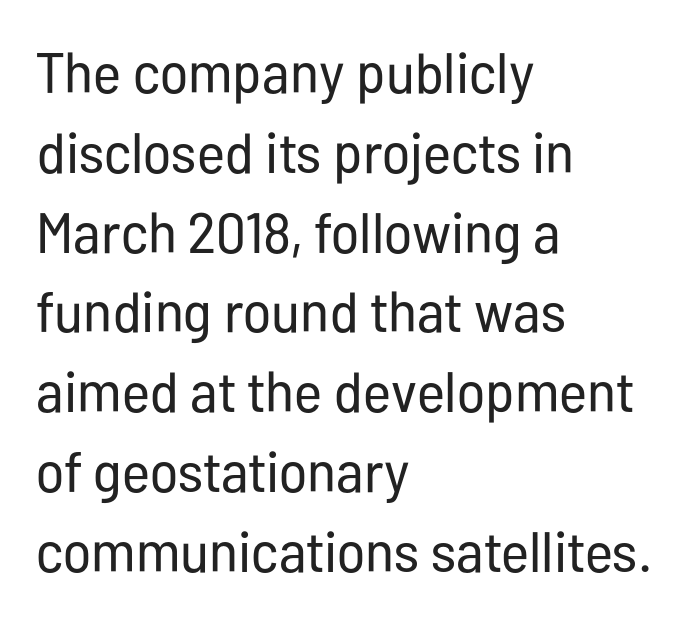
Q: Is the text bold? A: No.
Q: Is the text italic (slanted)? A: No, it is upright.
Q: Is the typeface a serif or a sans-serif typeface? A: Sans-serif.
Q: Is the text underlined? A: No.
Q: How is the paragraph aligned? A: Left-aligned.
Q: Is the spacing between letters normal or unusually wide? A: Normal.
Q: Is the spacing between lines tight, normal or loose? A: Normal.
Q: Width (condensed, normal, or wide)? A: Condensed.
Q: Stroke contrast? A: Low.
Q: x-height? A: Medium.
Q: Monospaced? A: No.
